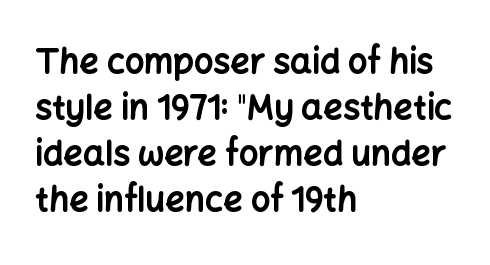
The image shows 34 px bold sans-serif type, upright; set left-aligned, normal line spacing (1.35x), normal letter spacing, not underlined; low stroke contrast and a medium x-height.
